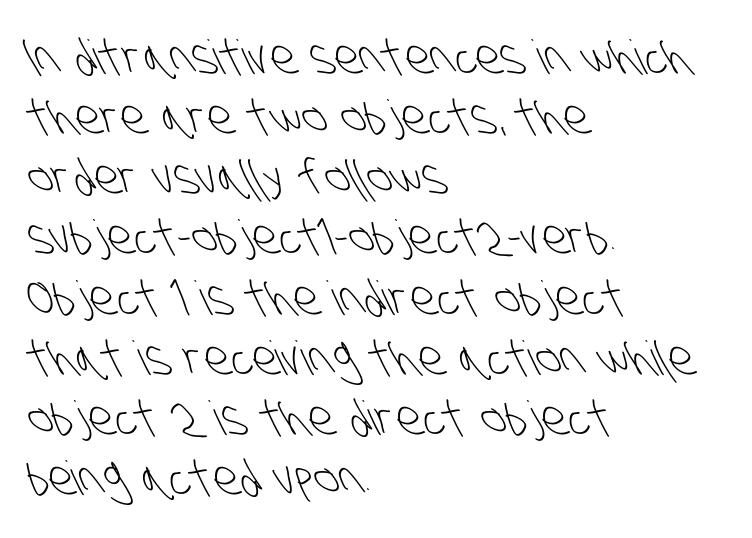
{"serif": "no", "bold": "no", "weight": "light", "width": "condensed", "stroke_contrast": "low", "x_height": "large", "monospaced": "no", "underline": "no", "align": "left", "line_spacing": "normal", "line_spacing_ratio": 1.28, "letter_spacing": "normal", "letter_spacing_em": 0.0, "glyph_px": 47}
